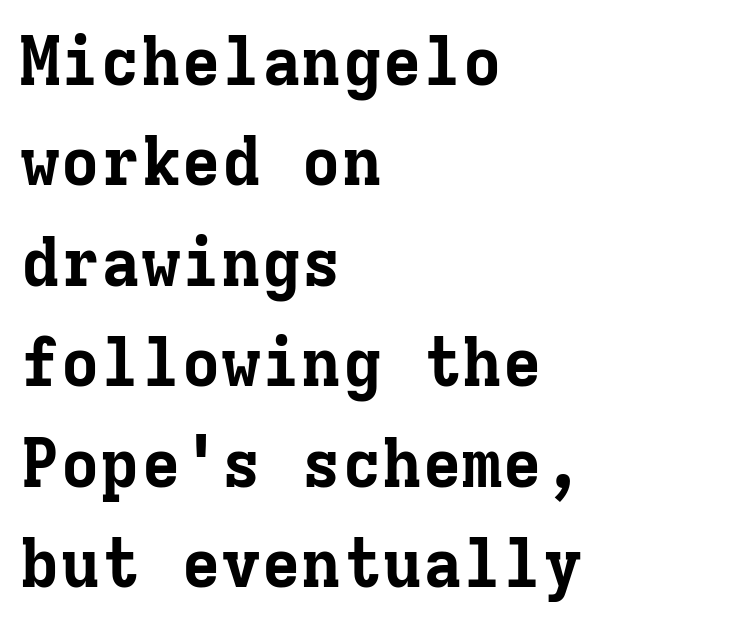
Q: Is the text bold? A: Yes.
Q: Is the text italic (slanted)? A: No, it is upright.
Q: Is the typeface a serif or a sans-serif typeface? A: Serif.
Q: Is the text underlined? A: No.
Q: How is the paragraph aligned? A: Left-aligned.
Q: Is the spacing between letters normal or unusually wide? A: Normal.
Q: Is the spacing between lines tight, normal or loose? A: Normal.
Q: Width (condensed, normal, or wide)? A: Normal.
Q: Stroke contrast? A: Low.
Q: x-height? A: Medium.
Q: Monospaced? A: Yes.
